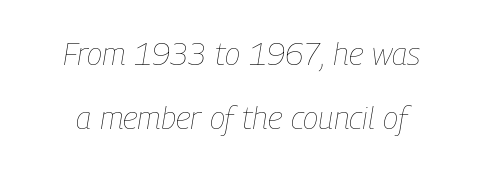
Q: Is the text bold? A: No.
Q: Is the text italic (slanted)? A: Yes, it leans right by about 9 degrees.
Q: Is the text underlined? A: No.
Q: Is the spacing between letters normal or unusually wide? A: Normal.
Q: Is the spacing between lines tight, normal or loose? A: Loose.
Q: Width (condensed, normal, or wide)? A: Condensed.
Q: Stroke contrast? A: Low.
Q: x-height? A: Medium.
Q: Monospaced? A: No.
